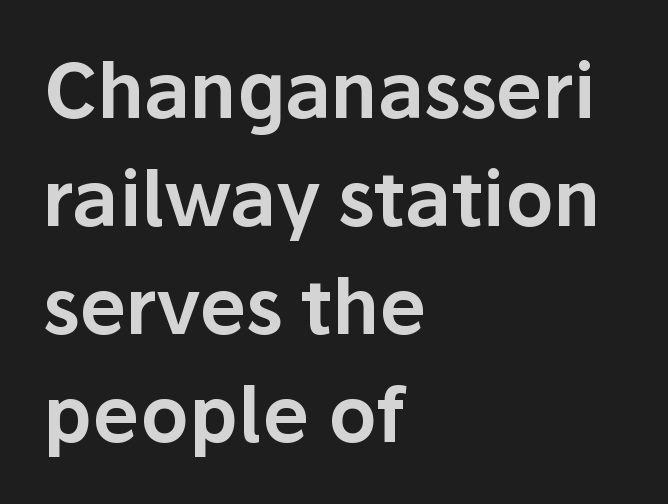
Q: Is the text italic (slanted)? A: No, it is upright.
Q: Is the typeface a serif or a sans-serif typeface? A: Sans-serif.
Q: Is the text underlined? A: No.
Q: How is the paragraph aligned? A: Left-aligned.
Q: Is the spacing between letters normal or unusually wide? A: Normal.
Q: Is the spacing between lines tight, normal or loose? A: Normal.
Q: Width (condensed, normal, or wide)? A: Normal.
Q: Stroke contrast? A: Low.
Q: x-height? A: Medium.
Q: Monospaced? A: No.
